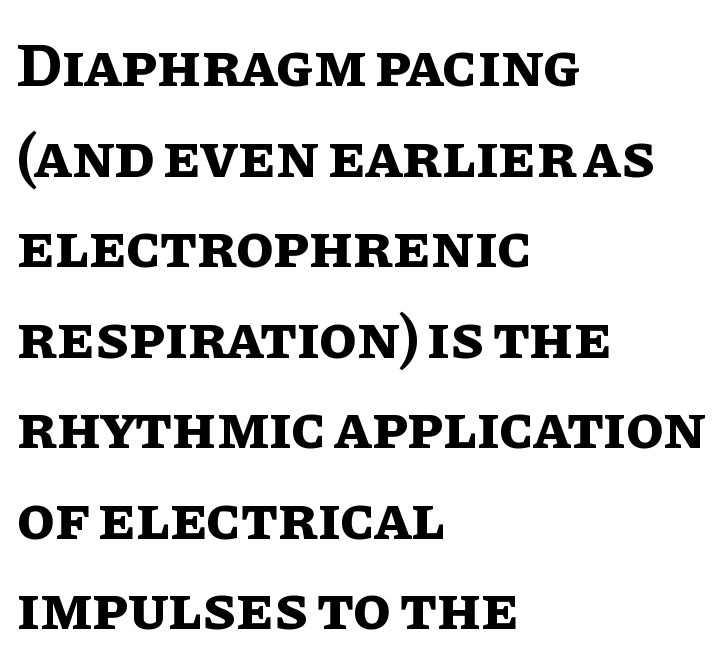
Q: Is the text bold? A: Yes.
Q: Is the text italic (slanted)? A: No, it is upright.
Q: Is the text underlined? A: No.
Q: How is the paragraph aligned? A: Left-aligned.
Q: Is the spacing between letters normal or unusually wide? A: Normal.
Q: Is the spacing between lines tight, normal or loose? A: Normal.
Q: Width (condensed, normal, or wide)? A: Normal.
Q: Stroke contrast? A: Low.
Q: x-height? A: Large.
Q: Monospaced? A: No.
